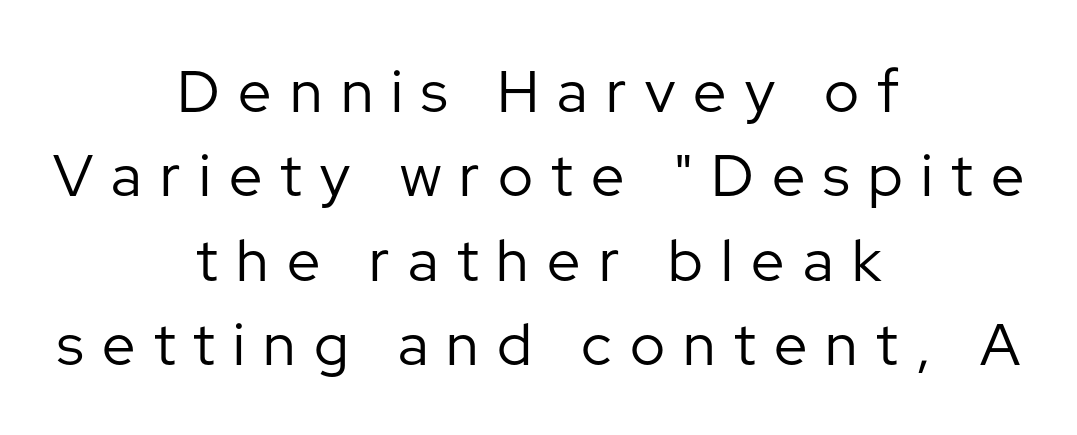
The zone under the glyphs is completely vacant. The typesetter chose a symmetrical, centered arrangement here. Weight: regular or lighter. These lines are rendered in a variable-pitch font. Honestly, the row spacing looks completely unremarkable.
